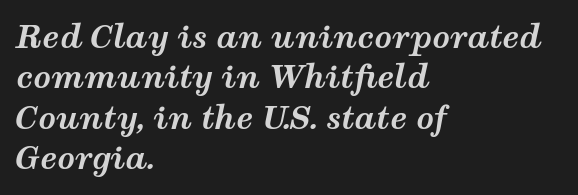
The image shows 31 px bold, wide type, italic (leaning right); set left-aligned, normal line spacing (1.3x), normal letter spacing, not underlined; medium stroke contrast and a medium x-height.
